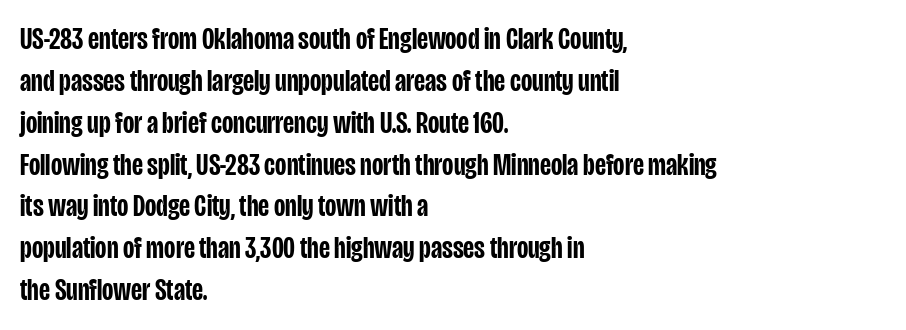
Q: Is the text bold? A: Semi-bold.
Q: Is the text italic (slanted)? A: No, it is upright.
Q: Is the typeface a serif or a sans-serif typeface? A: Sans-serif.
Q: Is the text underlined? A: No.
Q: How is the paragraph aligned? A: Left-aligned.
Q: Is the spacing between letters normal or unusually wide? A: Normal.
Q: Is the spacing between lines tight, normal or loose? A: Normal.
Q: Width (condensed, normal, or wide)? A: Condensed.
Q: Stroke contrast? A: Low.
Q: x-height? A: Large.
Q: Monospaced? A: No.
